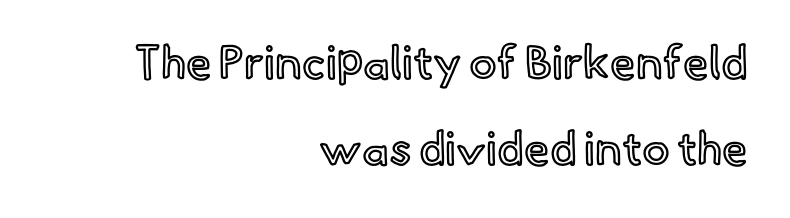
Check the space under the baseline: it is left empty. This rendering uses right alignment, leaving the left contour irregular. The face used here is proportionally spaced, like ordinary book or web type. Honestly, the letter spacing is just normal — you wouldn't notice it. Does the lettering tilt? It doesn't — this is upright.
